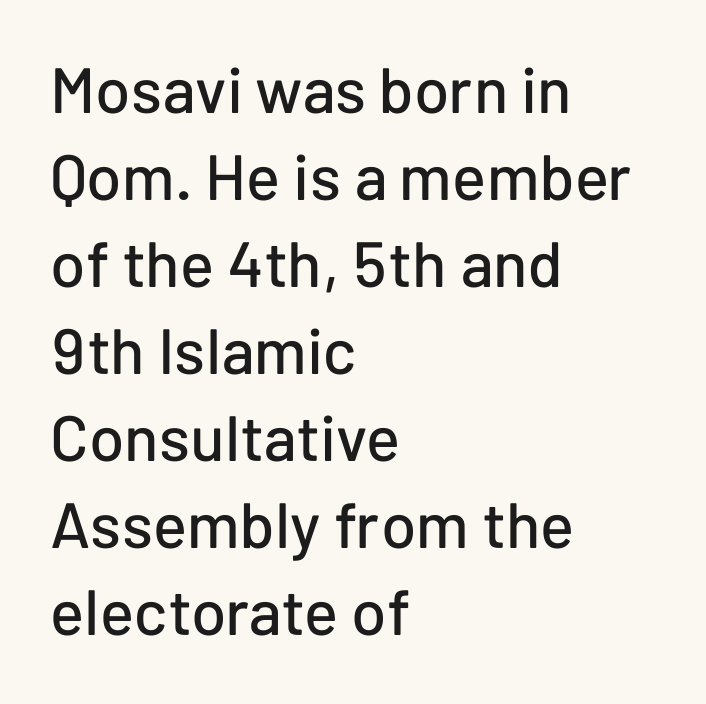
The image shows 64 px sans-serif type, upright; set left-aligned, normal line spacing (1.36x), normal letter spacing, not underlined; low stroke contrast and a medium x-height.
